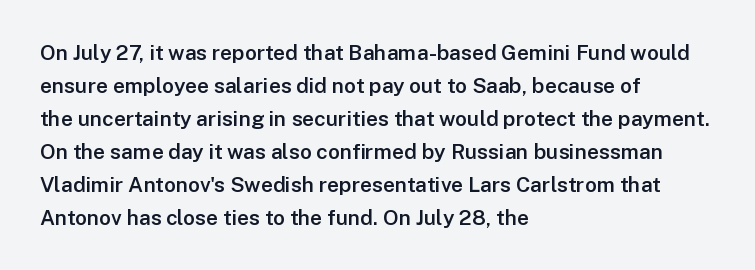
The image shows 21 px text type, upright; set left-aligned, normal line spacing (1.57x), normal letter spacing, not underlined.
